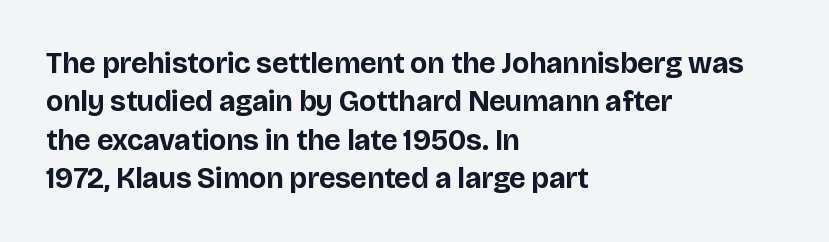
Is the letter spacing exaggerated? No — it looks like the ordinary default. Strong, thick strokes mark this as bold type. Left-aligned paragraph, ragged on the right. The letters advance in unequal steps, a hallmark of proportional type. This rendering employs a face without finishing strokes, i.e., a sans-serif.
